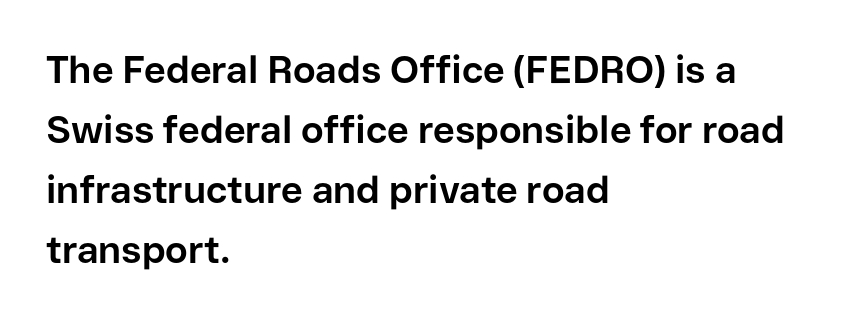
The image shows 38 px bold sans-serif type, upright; set left-aligned, normal line spacing (1.58x), normal letter spacing, not underlined; low stroke contrast and a medium x-height.
